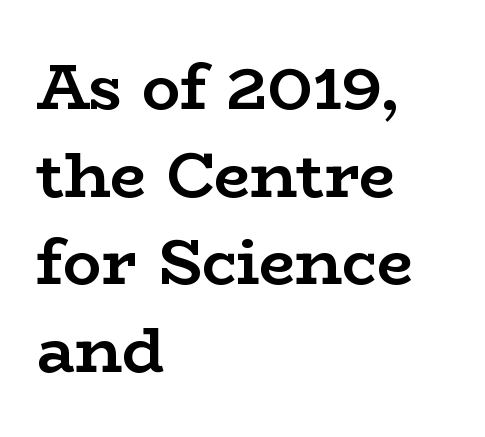
Q: Is the text bold? A: Yes.
Q: Is the text italic (slanted)? A: No, it is upright.
Q: Is the typeface a serif or a sans-serif typeface? A: Serif.
Q: Is the text underlined? A: No.
Q: How is the paragraph aligned? A: Left-aligned.
Q: Is the spacing between letters normal or unusually wide? A: Normal.
Q: Is the spacing between lines tight, normal or loose? A: Normal.
Q: Width (condensed, normal, or wide)? A: Wide.
Q: Stroke contrast? A: Low.
Q: x-height? A: Medium.
Q: Monospaced? A: No.
